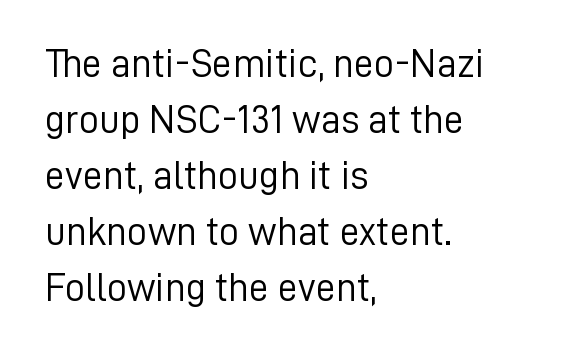
Q: Is the text bold? A: No.
Q: Is the text italic (slanted)? A: No, it is upright.
Q: Is the typeface a serif or a sans-serif typeface? A: Sans-serif.
Q: Is the text underlined? A: No.
Q: How is the paragraph aligned? A: Left-aligned.
Q: Is the spacing between letters normal or unusually wide? A: Normal.
Q: Is the spacing between lines tight, normal or loose? A: Normal.
Q: Width (condensed, normal, or wide)? A: Normal.
Q: Stroke contrast? A: Low.
Q: x-height? A: Medium.
Q: Monospaced? A: No.
